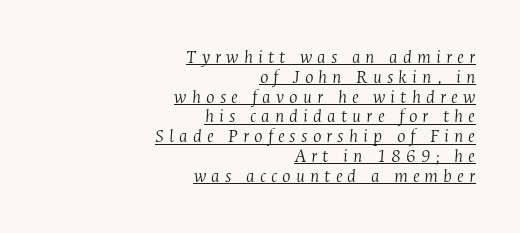
Q: Is the text bold? A: No.
Q: Is the text italic (slanted)? A: Yes, it leans right by about 4 degrees.
Q: Is the text underlined? A: Yes.
Q: How is the paragraph aligned? A: Right-aligned.
Q: Is the spacing between letters normal or unusually wide? A: Unusually wide.
Q: Is the spacing between lines tight, normal or loose? A: Tight.
